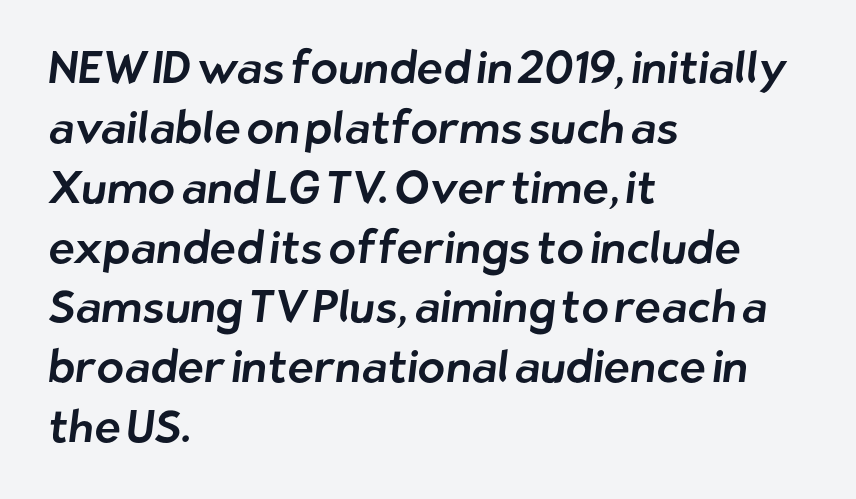
A sans-serif font was chosen for this passage. Each row of text sits above clean, open space. The paragraph has a hard left edge and a soft right edge. The passage shown stacks its lines at a standard gap.
